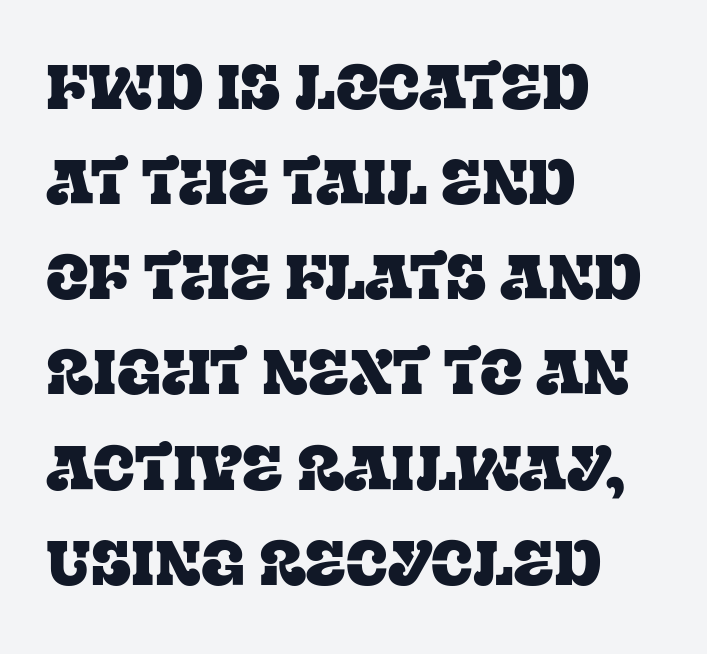
Between one letter and the next there's only the usual sliver of space. In terms of letterform style, serifs are clearly present. Ordinary non-slanted type is in use. The face used here is proportionally spaced, like ordinary book or web type. Rule under the text: the space is simply empty.
